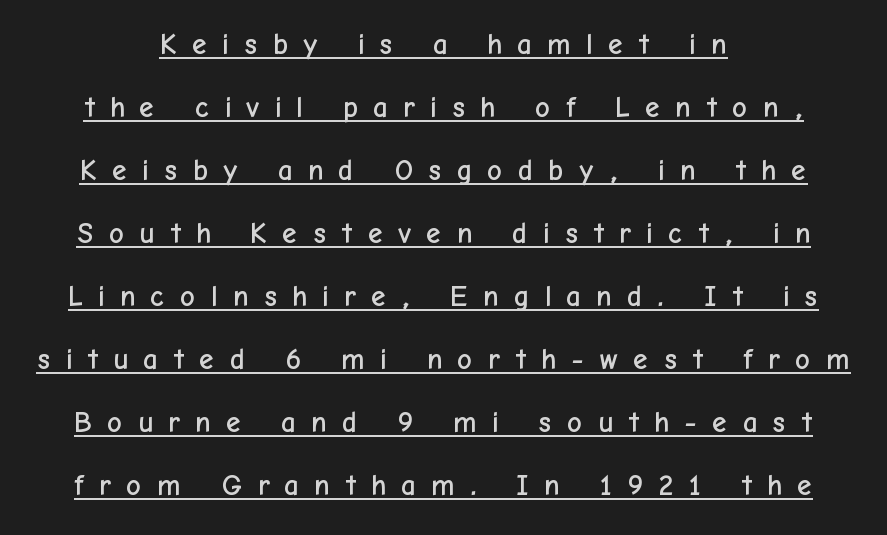
Q: Is the text italic (slanted)? A: No, it is upright.
Q: Is the typeface a serif or a sans-serif typeface? A: Sans-serif.
Q: Is the text underlined? A: Yes.
Q: Is the spacing between letters normal or unusually wide? A: Unusually wide.
Q: Is the spacing between lines tight, normal or loose? A: Loose.
Q: Width (condensed, normal, or wide)? A: Normal.
Q: Stroke contrast? A: Low.
Q: x-height? A: Medium.
Q: Monospaced? A: No.
